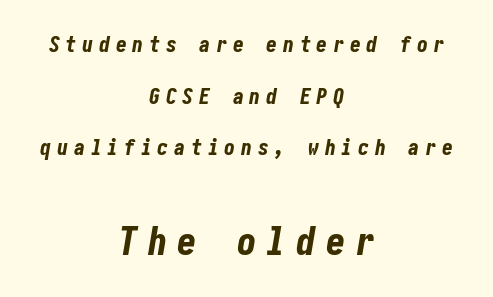
{"italic": "yes", "lean": "right", "slant_degrees": 10, "bold": "yes", "weight": "bold", "width": "condensed", "stroke_contrast": "low", "x_height": "medium", "underline": "no", "align": "center", "line_spacing": "loose", "line_spacing_ratio": 2.35, "letter_spacing": "wide", "letter_spacing_em": 0.26, "larger_block": "second", "size_ratio": 1.77, "glyph_px": 39}
